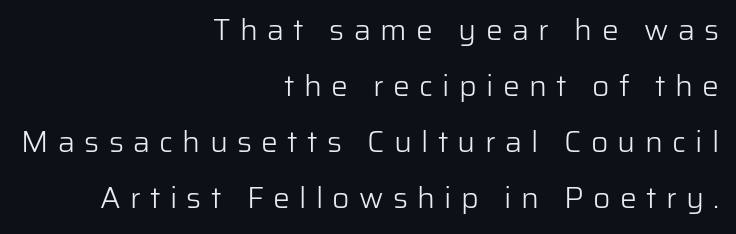
{"serif": "no", "italic": "no", "bold": "no", "weight": "light", "width": "normal", "stroke_contrast": "low", "x_height": "medium", "monospaced": "no", "underline": "no", "align": "right", "line_spacing_ratio": 1.87, "letter_spacing": "wide", "letter_spacing_em": 0.31, "glyph_px": 30}
